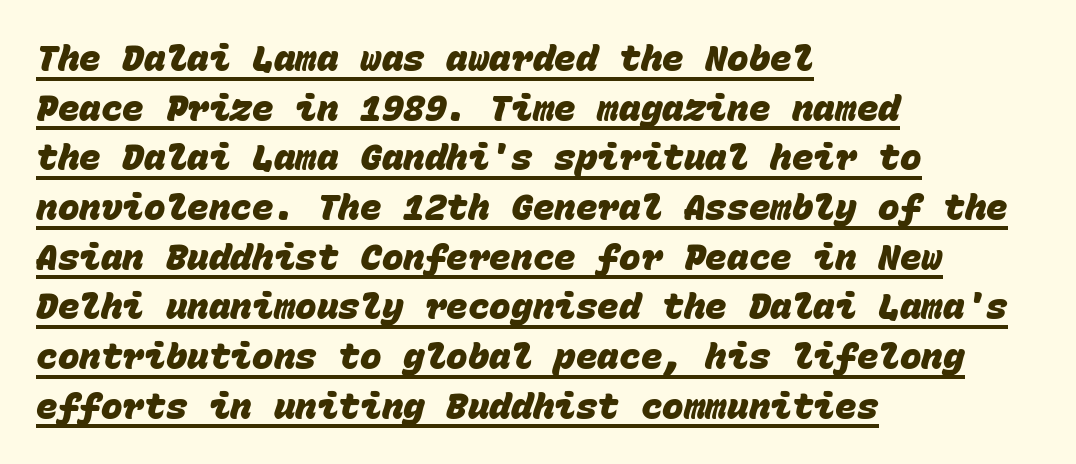
Q: Is the text bold? A: Yes.
Q: Is the typeface a serif or a sans-serif typeface? A: Sans-serif.
Q: Is the text underlined? A: Yes.
Q: How is the paragraph aligned? A: Left-aligned.
Q: Is the spacing between letters normal or unusually wide? A: Normal.
Q: Is the spacing between lines tight, normal or loose? A: Normal.
Q: Width (condensed, normal, or wide)? A: Normal.
Q: Stroke contrast? A: Low.
Q: x-height? A: Large.
Q: Monospaced? A: Yes.
